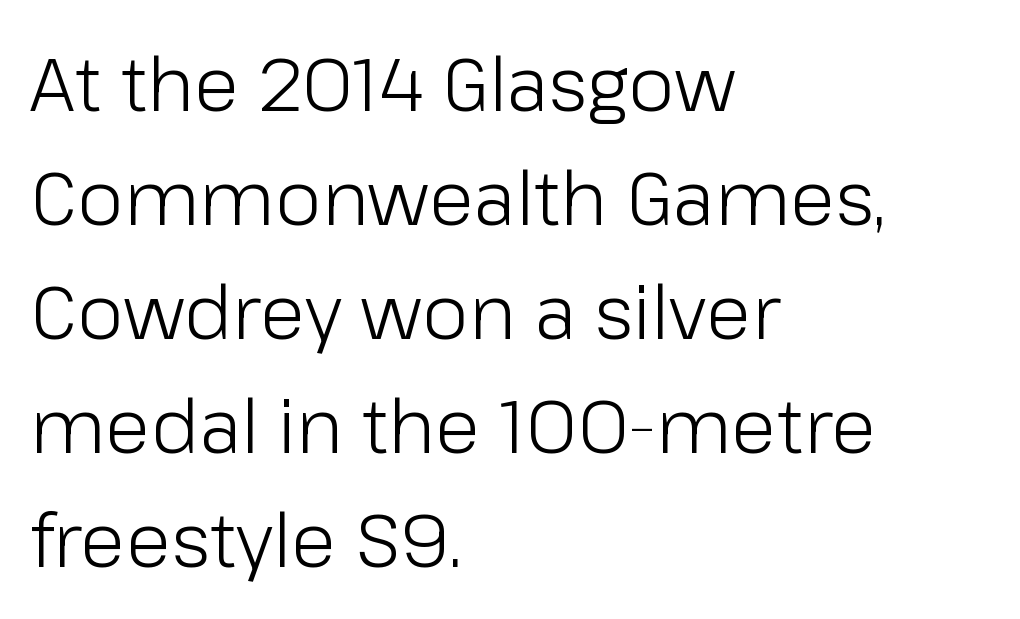
Q: Is the text bold? A: No.
Q: Is the text italic (slanted)? A: No, it is upright.
Q: Is the typeface a serif or a sans-serif typeface? A: Sans-serif.
Q: Is the text underlined? A: No.
Q: How is the paragraph aligned? A: Left-aligned.
Q: Is the spacing between letters normal or unusually wide? A: Normal.
Q: Is the spacing between lines tight, normal or loose? A: Normal.
Q: Width (condensed, normal, or wide)? A: Normal.
Q: Stroke contrast? A: Low.
Q: x-height? A: Medium.
Q: Monospaced? A: No.
